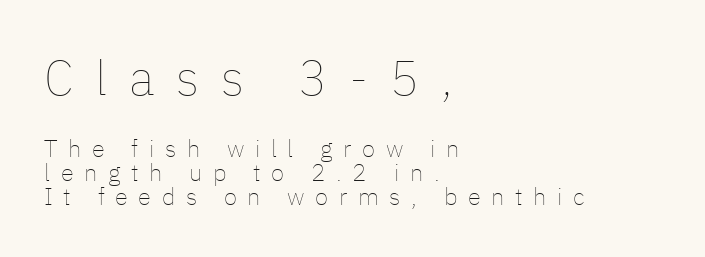
Check under the words: just untouched page. One glance says dense: line gaps are narrower than usual. Which chunk is bigger? The first one — the top block dwarfs the bottom. Posture: vertical. If you drew a ruler down the left edge, every line would touch it.
